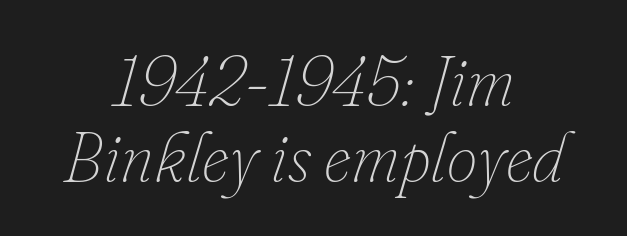
The image shows 69 px thin type, italic (leaning right); set centered, tight line spacing (1.1x), normal letter spacing, not underlined; low stroke contrast and a small x-height.
